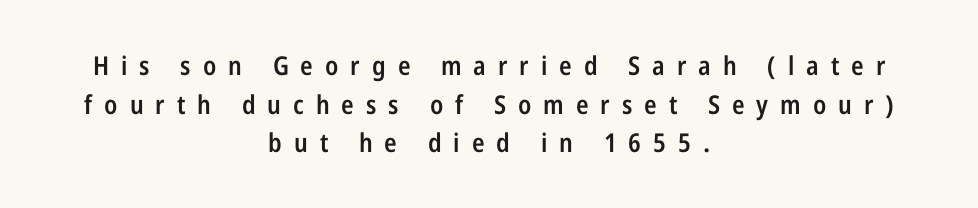
Q: Is the text bold? A: Semi-bold.
Q: Is the text italic (slanted)? A: No, it is upright.
Q: Is the text underlined? A: No.
Q: How is the paragraph aligned? A: Centered.
Q: Is the spacing between letters normal or unusually wide? A: Unusually wide.
Q: Is the spacing between lines tight, normal or loose? A: Normal.
